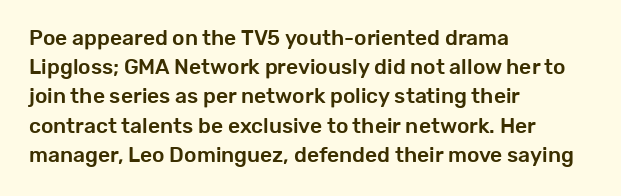
Each word holds together tightly as a unit, with standard inter-letter gaps. Left-aligned paragraph, ragged on the right. The vertical gap from one line to the next is medium. Nope, not italic — everything's standing straight. Check the space under the baseline: it is left empty.
